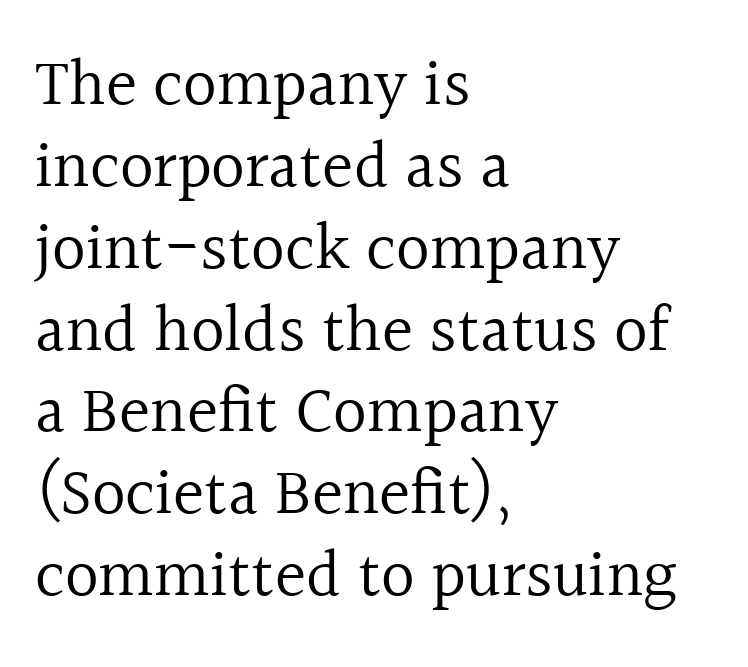
Q: Is the text bold? A: No.
Q: Is the text italic (slanted)? A: No, it is upright.
Q: Is the typeface a serif or a sans-serif typeface? A: Serif.
Q: Is the text underlined? A: No.
Q: How is the paragraph aligned? A: Left-aligned.
Q: Is the spacing between letters normal or unusually wide? A: Normal.
Q: Width (condensed, normal, or wide)? A: Normal.
Q: x-height? A: Medium.
Q: Monospaced? A: No.
